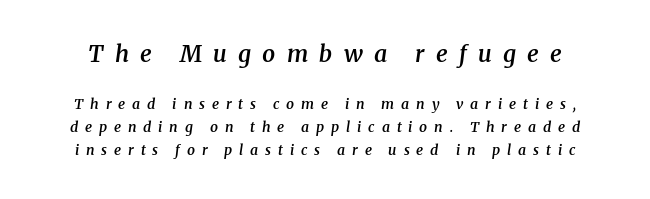
Q: Is the text bold? A: Semi-bold.
Q: Is the text italic (slanted)? A: Yes, it leans right by about 8 degrees.
Q: Is the text underlined? A: No.
Q: Is the spacing between letters normal or unusually wide? A: Unusually wide.
Q: Is the spacing between lines tight, normal or loose? A: Normal.
Q: Which block of text is set in a larger size, the first (top) or the second (bottom)? A: The first (top) one.
